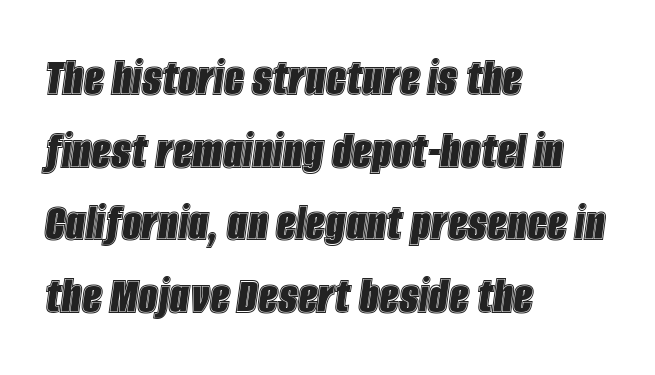
{"italic": "yes", "lean": "right", "slant_degrees": 8, "width": "condensed", "x_height": "large", "monospaced": "no", "underline": "no", "align": "left", "line_spacing": "normal", "line_spacing_ratio": 1.32, "letter_spacing": "normal", "letter_spacing_em": 0.0, "glyph_px": 55}
